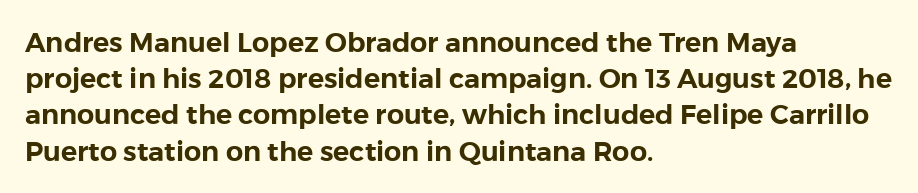
Q: Is the text italic (slanted)? A: No, it is upright.
Q: Is the text underlined? A: No.
Q: How is the paragraph aligned? A: Left-aligned.
Q: Is the spacing between letters normal or unusually wide? A: Normal.
Q: Is the spacing between lines tight, normal or loose? A: Normal.
